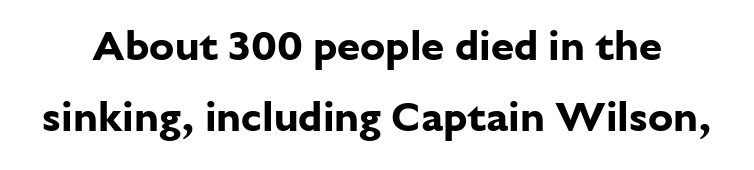
Q: Is the text bold? A: Yes.
Q: Is the text italic (slanted)? A: No, it is upright.
Q: Is the typeface a serif or a sans-serif typeface? A: Sans-serif.
Q: Is the text underlined? A: No.
Q: Is the spacing between letters normal or unusually wide? A: Normal.
Q: Is the spacing between lines tight, normal or loose? A: Normal.
Q: Width (condensed, normal, or wide)? A: Normal.
Q: Stroke contrast? A: Low.
Q: x-height? A: Medium.
Q: Monospaced? A: No.
